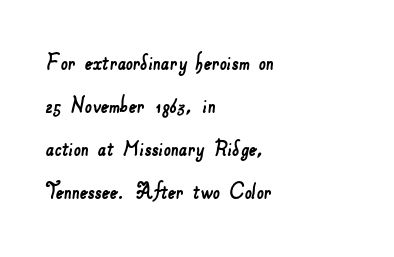
{"underline": "no", "align": "left", "line_spacing_ratio": 1.72, "letter_spacing": "normal", "letter_spacing_em": 0.0, "glyph_px": 25}
